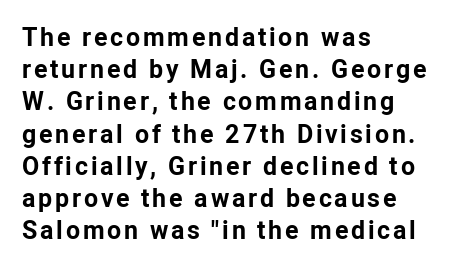
{"italic": "no", "bold": "yes", "underline": "no", "align": "left", "line_spacing": "normal", "line_spacing_ratio": 1.29, "glyph_px": 25}
